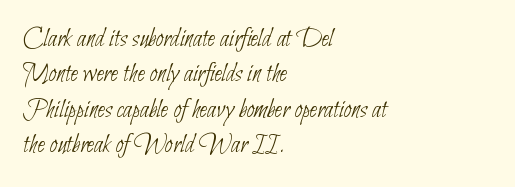
Words float on clear page, feet unadorned. Default kerning and tracking; the words read as compact shapes. Typeset ragged right — the left edge is the straight one. Bold? No — there's no thickening of the strokes. Evenly set lines give the paragraph a standard silhouette.
